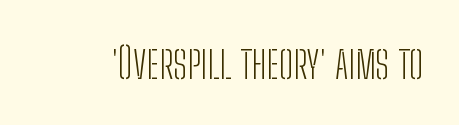
{"serif": "no", "italic": "no", "bold": "no", "weight": "light", "width": "condensed", "stroke_contrast": "low", "x_height": "medium", "monospaced": "no", "underline": "no", "letter_spacing": "normal", "letter_spacing_em": 0.0, "glyph_px": 43}
